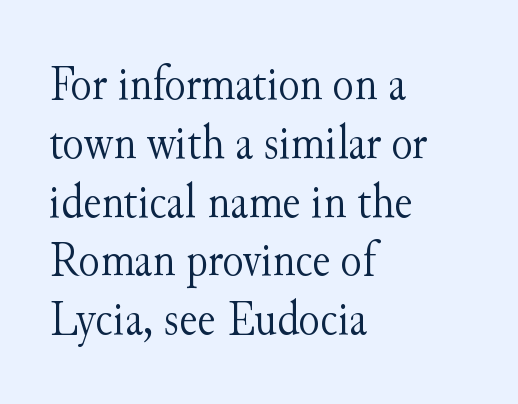
Does the lettering tilt? It doesn't — this is upright. Stroke thickness stays within the range of a standard reading face or lighter. Is this a fixed-width face? No — the glyphs have proportional, varying widths. Here the glyphs are tracked normally, forming tight word shapes.
